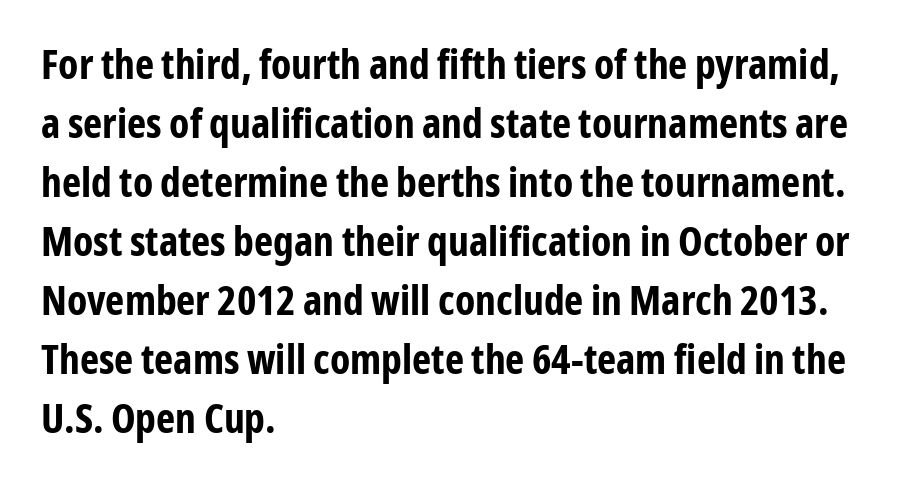
{"serif": "no", "italic": "no", "bold": "yes", "weight": "bold", "width": "condensed", "stroke_contrast": "low", "x_height": "medium", "monospaced": "no", "underline": "no", "align": "left", "line_spacing": "normal", "line_spacing_ratio": 1.44, "letter_spacing": "normal", "letter_spacing_em": 0.0, "glyph_px": 41}
